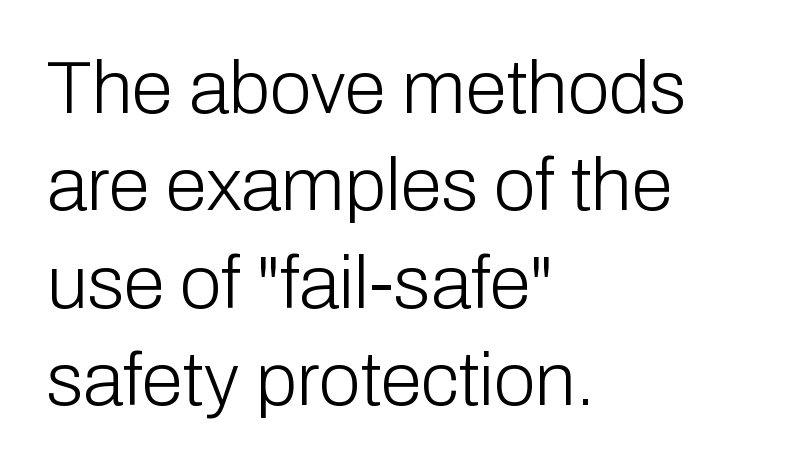
The image shows 75 px light sans-serif type, upright; set left-aligned, normal line spacing (1.3x), normal letter spacing, not underlined; low stroke contrast and a medium x-height.
